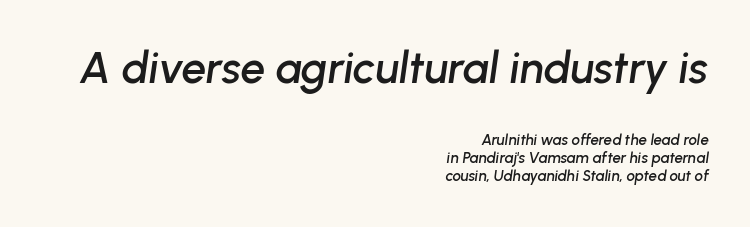
{"italic": "yes", "lean": "right", "slant_degrees": 8, "width": "normal", "stroke_contrast": "low", "x_height": "medium", "monospaced": "no", "underline": "no", "align": "right", "line_spacing_ratio": 1.22, "letter_spacing": "normal", "letter_spacing_em": 0.0, "larger_block": "first", "size_ratio": 2.93, "glyph_px": 44}
